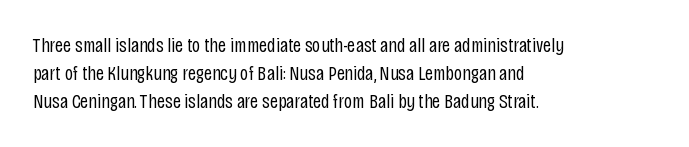
The image shows 20 px text type, upright; set left-aligned, normal line spacing (1.39x), normal letter spacing, not underlined.
